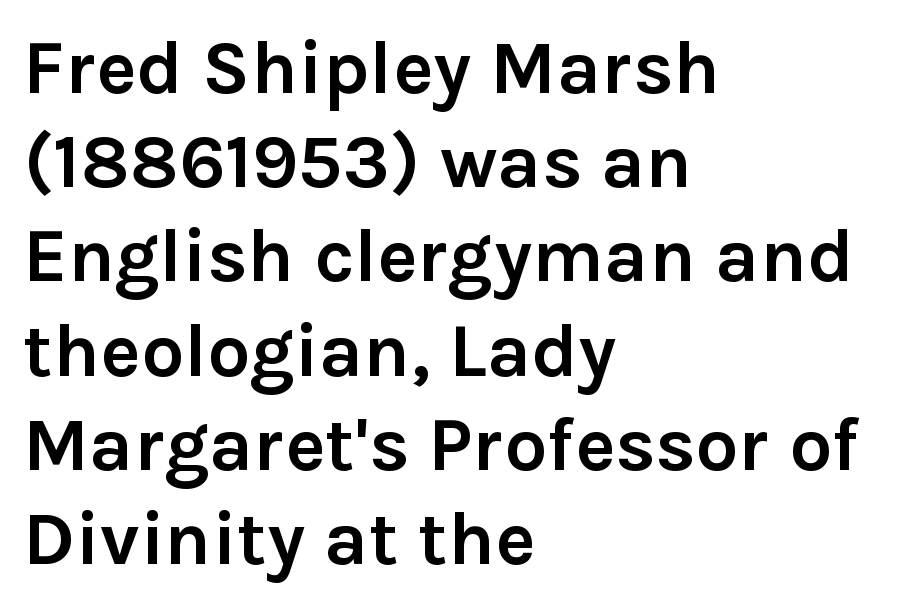
{"serif": "no", "italic": "no", "bold": "yes", "weight": "semibold", "width": "normal", "stroke_contrast": "low", "x_height": "medium", "monospaced": "no", "underline": "no", "align": "left", "line_spacing_ratio": 1.24, "letter_spacing": "normal", "letter_spacing_em": 0.0, "glyph_px": 76}
